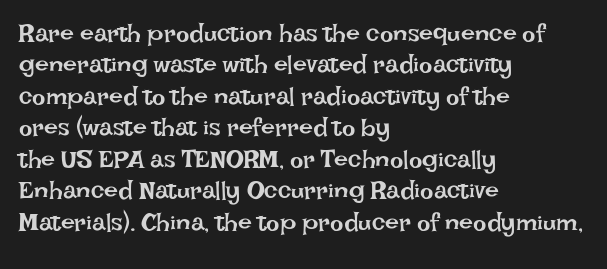
Q: Is the text bold? A: No.
Q: Is the text italic (slanted)? A: No, it is upright.
Q: Is the text underlined? A: No.
Q: How is the paragraph aligned? A: Left-aligned.
Q: Is the spacing between letters normal or unusually wide? A: Normal.
Q: Is the spacing between lines tight, normal or loose? A: Normal.
